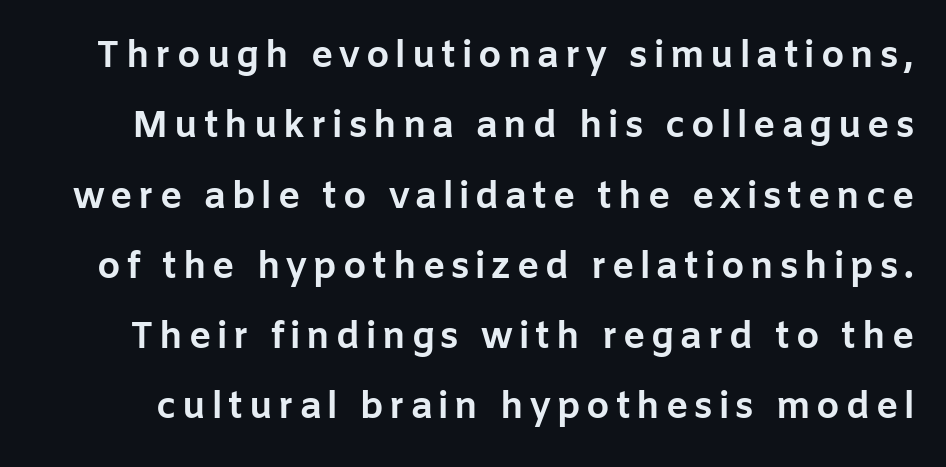
Q: Is the text bold? A: Yes.
Q: Is the text italic (slanted)? A: No, it is upright.
Q: Is the typeface a serif or a sans-serif typeface? A: Sans-serif.
Q: Is the text underlined? A: No.
Q: Is the spacing between lines tight, normal or loose? A: Loose.
Q: Width (condensed, normal, or wide)? A: Normal.
Q: Stroke contrast? A: Low.
Q: x-height? A: Medium.
Q: Monospaced? A: No.
